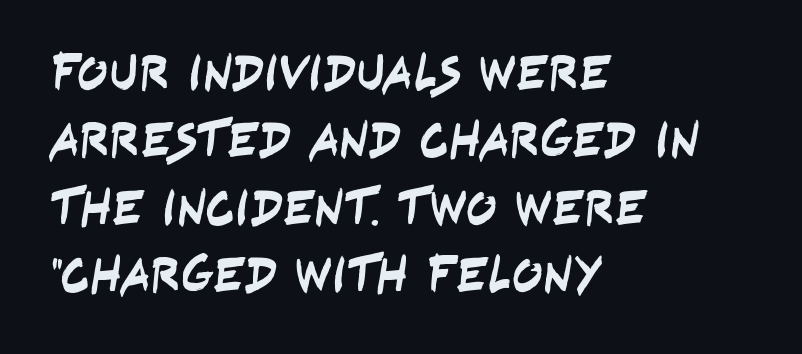
The vertical gap from one line to the next is medium. Proportional: the letters do not fall into vertical columns. Does the type have serifs? No, each stem ends abruptly. These lines stack with their left ends in a neat column. Is the letter spacing exaggerated? No — it looks like the ordinary default. Rule under the text: the space is simply empty.
